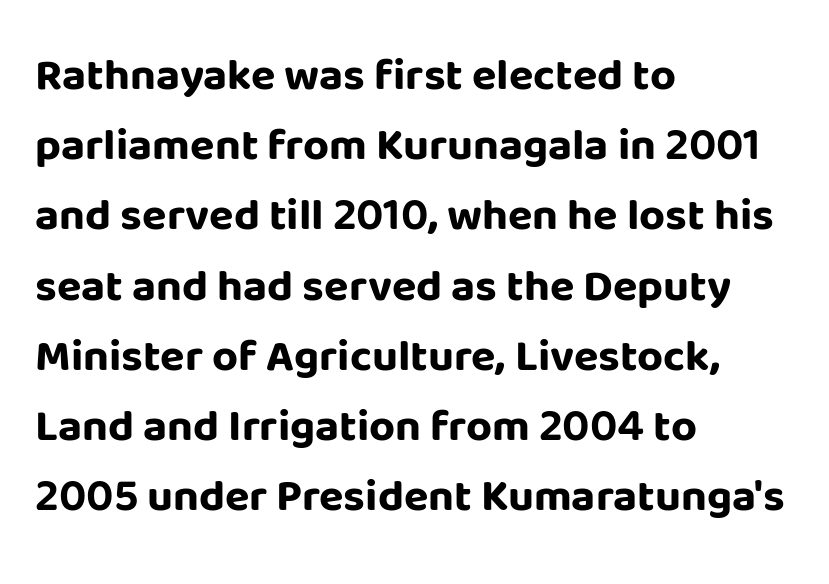
Q: Is the text bold? A: Yes.
Q: Is the text italic (slanted)? A: No, it is upright.
Q: Is the typeface a serif or a sans-serif typeface? A: Sans-serif.
Q: Is the text underlined? A: No.
Q: How is the paragraph aligned? A: Left-aligned.
Q: Is the spacing between letters normal or unusually wide? A: Normal.
Q: Is the spacing between lines tight, normal or loose? A: Normal.
Q: Width (condensed, normal, or wide)? A: Normal.
Q: Stroke contrast? A: Low.
Q: x-height? A: Large.
Q: Monospaced? A: No.
